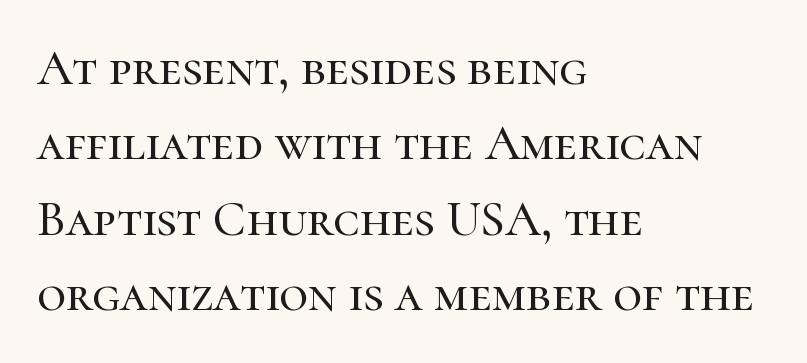
Q: Is the text italic (slanted)? A: No, it is upright.
Q: Is the typeface a serif or a sans-serif typeface? A: Serif.
Q: Is the text underlined? A: No.
Q: How is the paragraph aligned? A: Left-aligned.
Q: Is the spacing between letters normal or unusually wide? A: Normal.
Q: Is the spacing between lines tight, normal or loose? A: Normal.
Q: Width (condensed, normal, or wide)? A: Normal.
Q: Stroke contrast? A: High.
Q: x-height? A: Medium.
Q: Monospaced? A: No.
